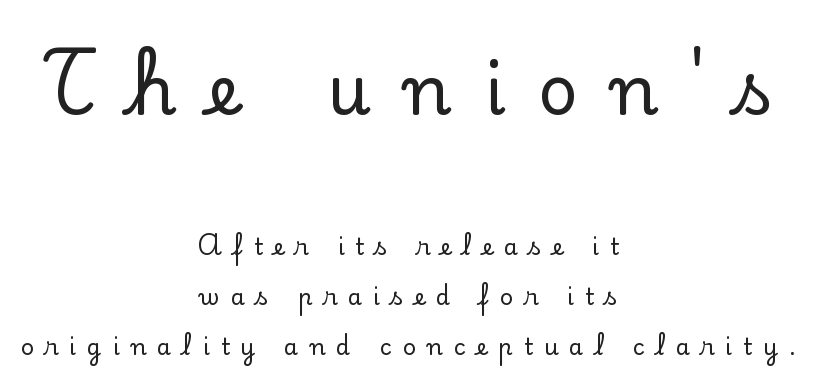
Q: Is the text italic (slanted)? A: No, it is upright.
Q: Is the typeface a serif or a sans-serif typeface? A: Serif.
Q: Is the text underlined? A: No.
Q: How is the paragraph aligned? A: Centered.
Q: Is the spacing between letters normal or unusually wide? A: Unusually wide.
Q: Is the spacing between lines tight, normal or loose? A: Loose.
Q: Which block of text is set in a larger size, the first (top) or the second (bottom)? A: The first (top) one.
Q: Width (condensed, normal, or wide)? A: Normal.
Q: Stroke contrast? A: Low.
Q: x-height? A: Small.
Q: Monospaced? A: No.
